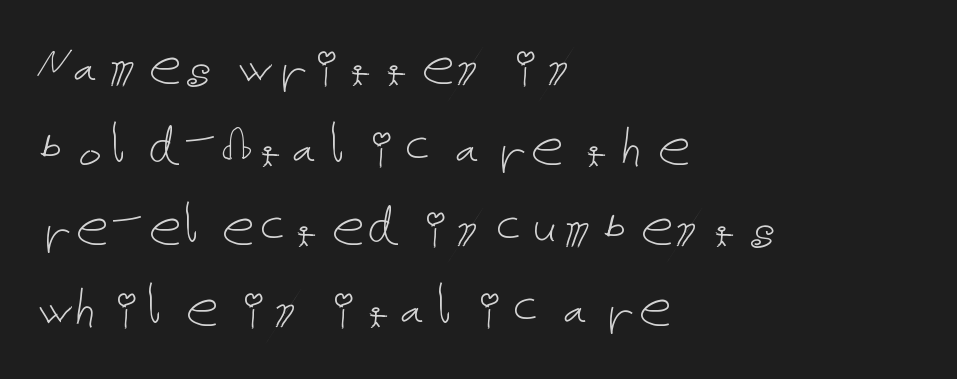
{"italic": "no", "bold": "no", "weight": "thin", "width": "normal", "stroke_contrast": "low", "x_height": "medium", "underline": "no", "align": "left", "line_spacing_ratio": 1.24, "letter_spacing": "normal", "letter_spacing_em": 0.0, "glyph_px": 65}
